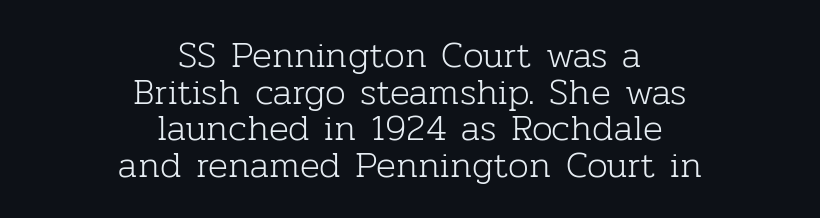
The image shows 37 px light serif type, upright; set centered, tight line spacing (0.99x), normal letter spacing, not underlined; low stroke contrast and a medium x-height.
